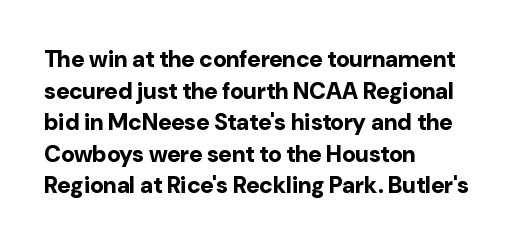
Q: Is the text bold? A: Yes.
Q: Is the text italic (slanted)? A: No, it is upright.
Q: Is the text underlined? A: No.
Q: How is the paragraph aligned? A: Left-aligned.
Q: Is the spacing between letters normal or unusually wide? A: Normal.
Q: Is the spacing between lines tight, normal or loose? A: Normal.
